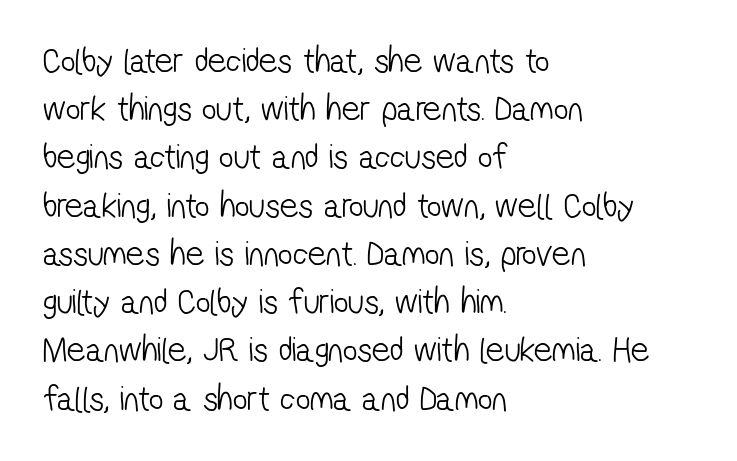
{"serif": "no", "bold": "no", "weight": "light", "width": "condensed", "stroke_contrast": "low", "x_height": "medium", "monospaced": "no", "underline": "no", "align": "left", "line_spacing": "normal", "line_spacing_ratio": 1.34, "letter_spacing": "normal", "letter_spacing_em": 0.0, "glyph_px": 36}
